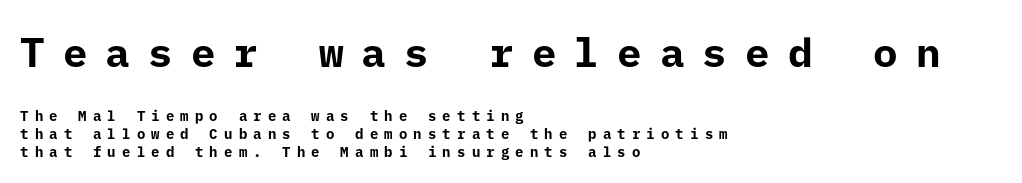
Type style note: lacks serifs. A typesetter would call this leading conventional body-copy spacing. Alignment: flush left. Stroke thickness is high; the sample reads as a true bold. The passage shown has open, widely tracked lettering throughout. This layout puts the oversized block above and the modest block below.
